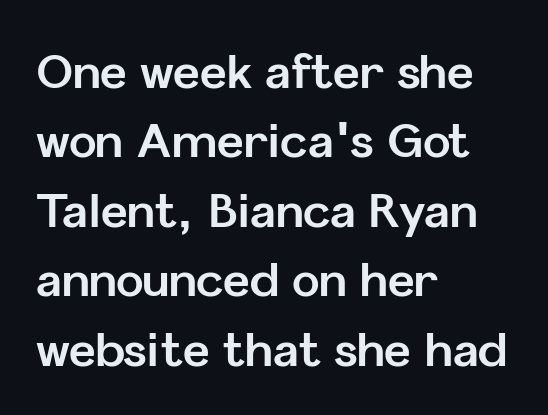
{"serif": "no", "italic": "no", "bold": "yes", "weight": "bold", "width": "normal", "stroke_contrast": "low", "x_height": "medium", "monospaced": "no", "underline": "no", "align": "left", "line_spacing": "normal", "line_spacing_ratio": 1.51, "letter_spacing": "normal", "letter_spacing_em": 0.0, "glyph_px": 46}
